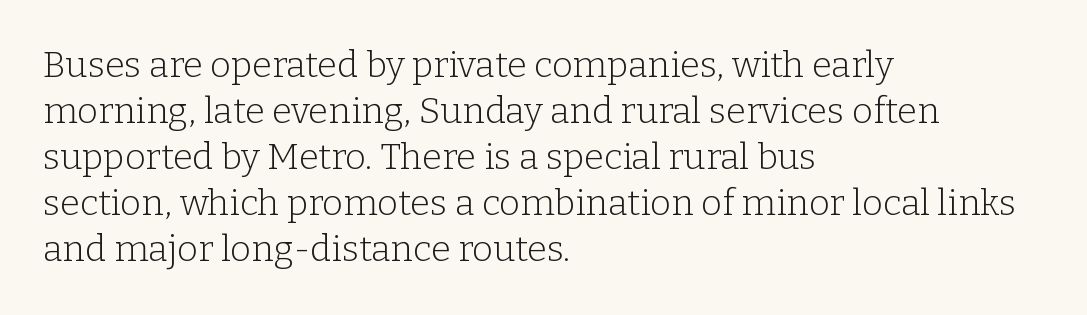
Q: Is the text bold? A: No.
Q: Is the text italic (slanted)? A: No, it is upright.
Q: Is the typeface a serif or a sans-serif typeface? A: Serif.
Q: Is the text underlined? A: No.
Q: How is the paragraph aligned? A: Left-aligned.
Q: Is the spacing between letters normal or unusually wide? A: Normal.
Q: Is the spacing between lines tight, normal or loose? A: Normal.
Q: Width (condensed, normal, or wide)? A: Normal.
Q: Stroke contrast? A: Low.
Q: x-height? A: Medium.
Q: Monospaced? A: No.
